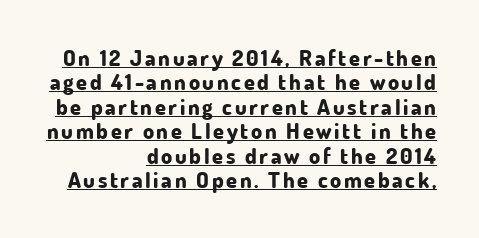
Q: Is the text bold? A: Yes.
Q: Is the text italic (slanted)? A: No, it is upright.
Q: Is the text underlined? A: Yes.
Q: How is the paragraph aligned? A: Right-aligned.
Q: Is the spacing between lines tight, normal or loose? A: Tight.
